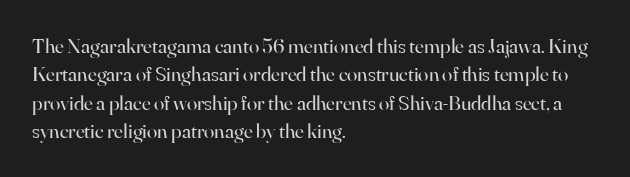
The image shows 21 px text type, upright; set left-aligned, normal line spacing (1.35x), normal letter spacing, not underlined.
